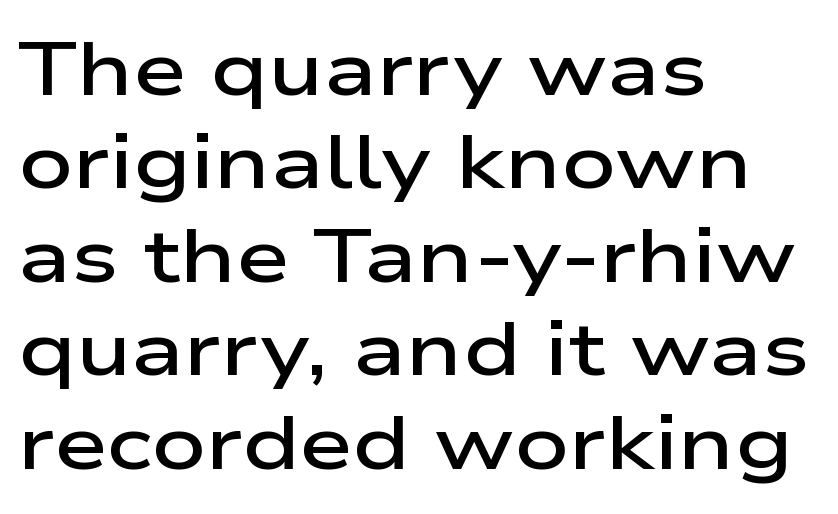
Q: Is the text bold? A: Semi-bold.
Q: Is the text italic (slanted)? A: No, it is upright.
Q: Is the typeface a serif or a sans-serif typeface? A: Sans-serif.
Q: Is the text underlined? A: No.
Q: How is the paragraph aligned? A: Left-aligned.
Q: Is the spacing between letters normal or unusually wide? A: Normal.
Q: Width (condensed, normal, or wide)? A: Wide.
Q: Stroke contrast? A: Low.
Q: x-height? A: Medium.
Q: Monospaced? A: No.
